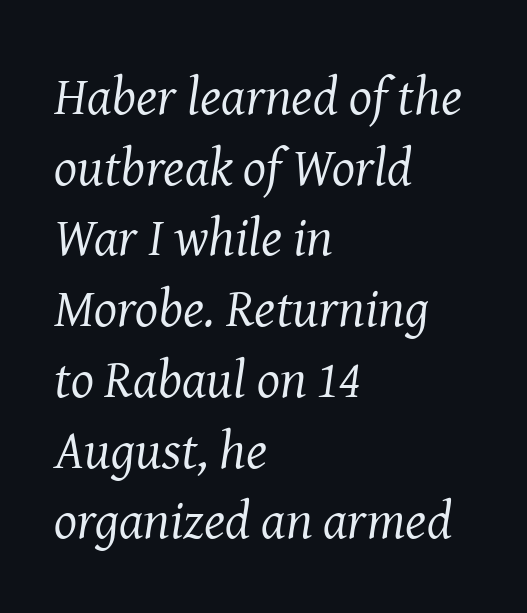
Q: Is the text bold? A: No.
Q: Is the text italic (slanted)? A: Yes, it leans right by about 8 degrees.
Q: Is the typeface a serif or a sans-serif typeface? A: Serif.
Q: Is the text underlined? A: No.
Q: How is the paragraph aligned? A: Left-aligned.
Q: Is the spacing between letters normal or unusually wide? A: Normal.
Q: Is the spacing between lines tight, normal or loose? A: Normal.
Q: Width (condensed, normal, or wide)? A: Normal.
Q: Stroke contrast? A: Medium.
Q: x-height? A: Medium.
Q: Monospaced? A: No.
